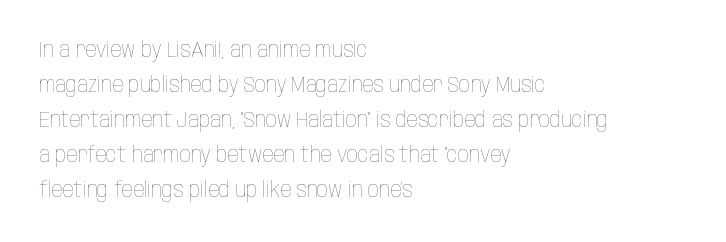
Every stem runs plumb, perpendicular to the baseline. Ink coverage per letter is moderate at most. Does extra space separate the letters? No, they use regular spacing. Line starts are locked; line ends wander. If you measured baseline to baseline, you'd find a middling distance.
